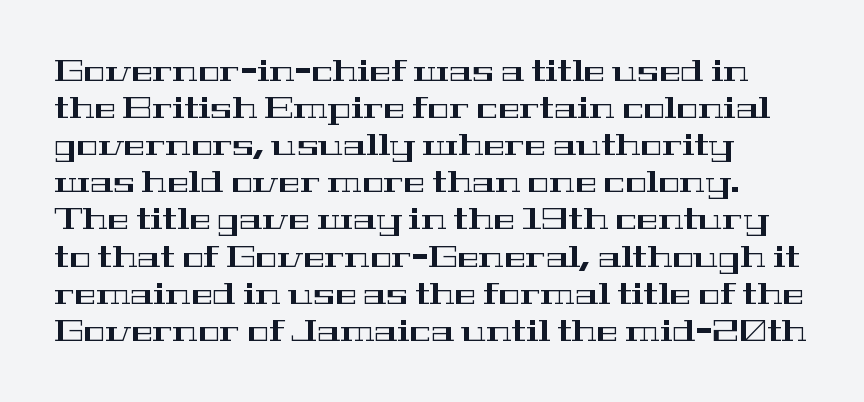
Q: Is the text italic (slanted)? A: No, it is upright.
Q: Is the typeface a serif or a sans-serif typeface? A: Serif.
Q: Is the text underlined? A: No.
Q: How is the paragraph aligned? A: Left-aligned.
Q: Is the spacing between letters normal or unusually wide? A: Normal.
Q: Is the spacing between lines tight, normal or loose? A: Normal.
Q: Width (condensed, normal, or wide)? A: Wide.
Q: Stroke contrast? A: High.
Q: x-height? A: Medium.
Q: Monospaced? A: No.
